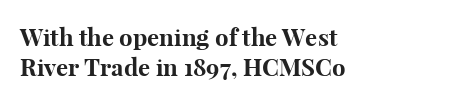
Q: Is the text bold? A: Yes.
Q: Is the text italic (slanted)? A: No, it is upright.
Q: Is the text underlined? A: No.
Q: How is the paragraph aligned? A: Left-aligned.
Q: Is the spacing between letters normal or unusually wide? A: Normal.
Q: Is the spacing between lines tight, normal or loose? A: Normal.
